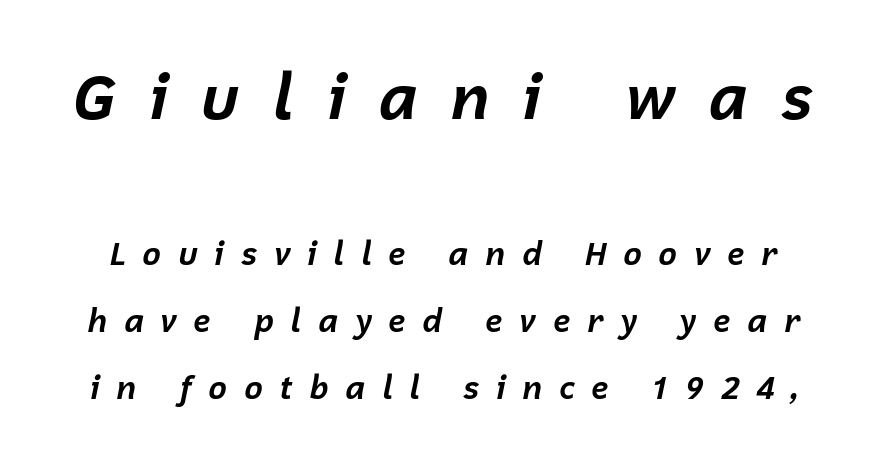
No word sits above an underline. You get the large type first, then a drop to smaller type. Do the characters align in a grid? No, the font is proportional. Honestly, the rows look like they've been pulled way apart. Compared with typical body copy, the letter spacing here is much looser.
